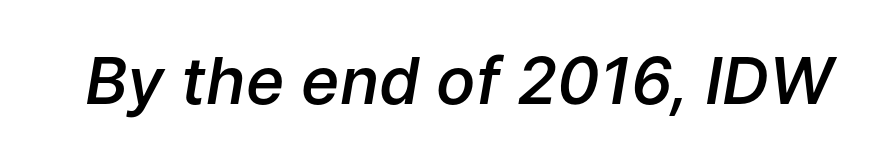
{"italic": "yes", "lean": "right", "slant_degrees": 9, "bold": "semi", "weight": "semibold", "width": "normal", "stroke_contrast": "low", "x_height": "medium", "monospaced": "no", "underline": "no", "letter_spacing": "normal", "letter_spacing_em": 0.0, "glyph_px": 65}
